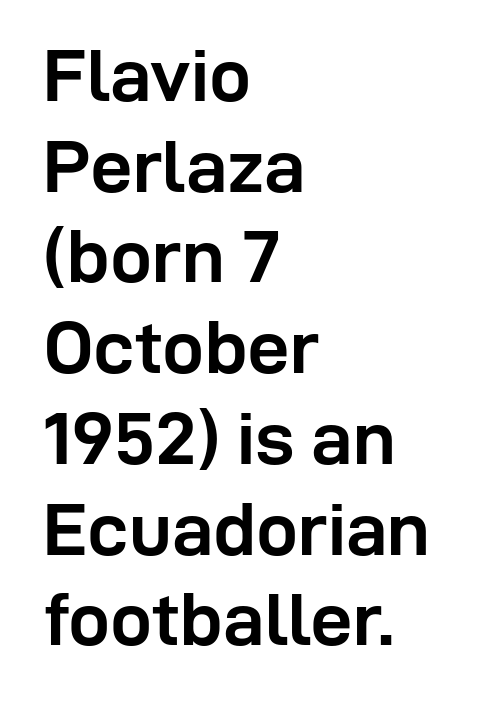
The image shows 75 px semibold sans-serif type, upright; set left-aligned, line spacing 1.21x, normal letter spacing, not underlined; low stroke contrast and a medium x-height.
